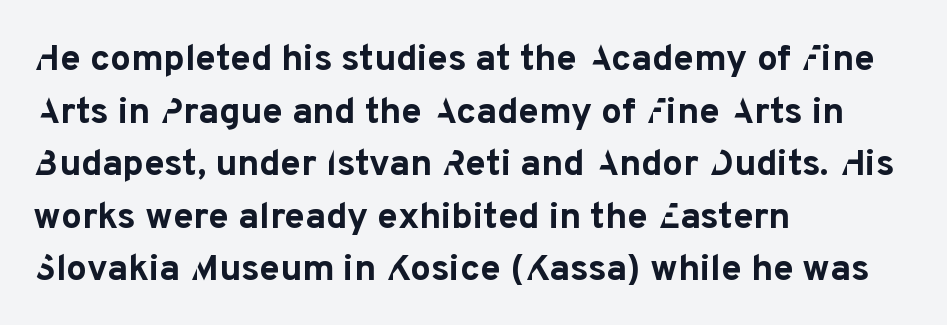
The image shows 37 px bold sans-serif type, upright; set left-aligned, normal line spacing (1.42x), normal letter spacing, not underlined; low stroke contrast and a medium x-height.
